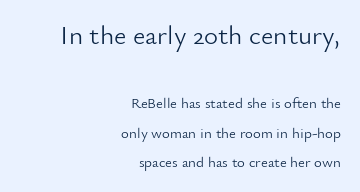
{"italic": "no", "bold": "no", "underline": "no", "align": "right", "line_spacing": "loose", "line_spacing_ratio": 1.98, "letter_spacing": "normal", "letter_spacing_em": 0.0, "larger_block": "first", "size_ratio": 1.8, "glyph_px": 27}
